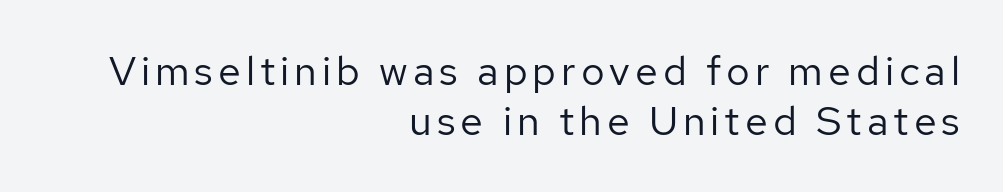
It's the straight-up-and-down kind of type. Stroke mass is kept to a normal reading level or below. Note the varied advance widths — an 'i' is clearly narrower than an 'm'. Quick note: underline off. Letterform terminals end flat and unadorned throughout the passage. The text block is weighted toward the right margin, trailing off unevenly leftward.
